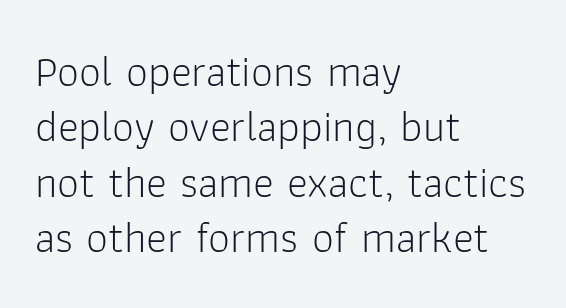
{"serif": "no", "italic": "no", "bold": "no", "weight": "light", "width": "normal", "stroke_contrast": "low", "x_height": "medium", "monospaced": "no", "underline": "no", "align": "left", "line_spacing": "normal", "line_spacing_ratio": 1.26, "letter_spacing": "normal", "letter_spacing_em": 0.0, "glyph_px": 44}
